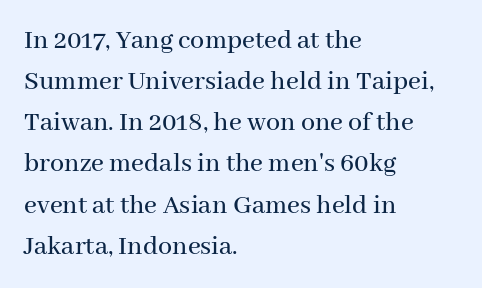
Observe the serifs anchoring each vertical stroke in this sample. The tracking reads as untouched default to a designer's eye. Lines of text with bare space underneath. Note the varied advance widths — an 'i' is clearly narrower than an 'm'.
